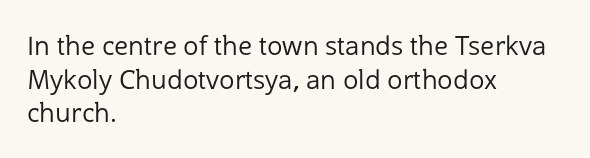
The image shows 26 px text type, upright; set left-aligned, normal line spacing (1.29x), normal letter spacing, not underlined.
